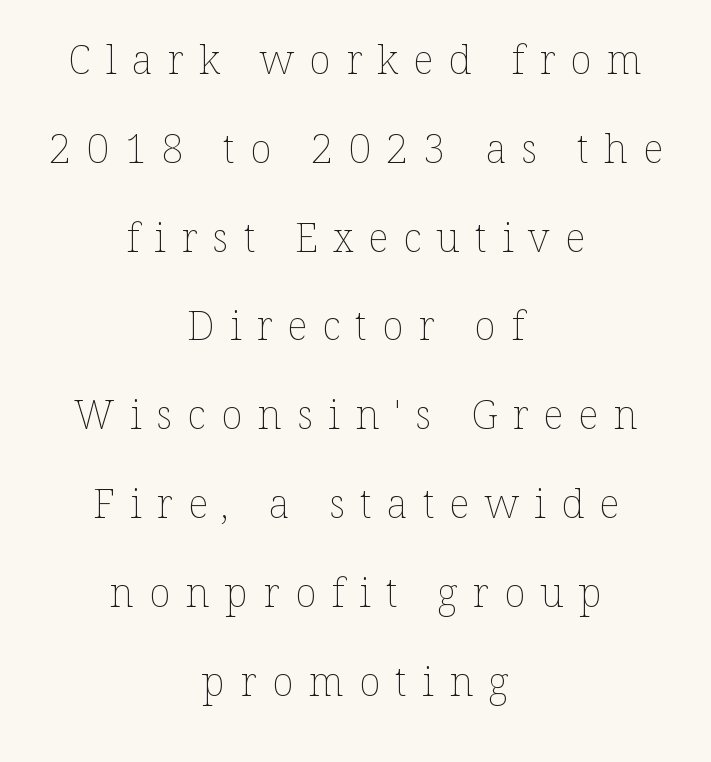
Typeset on center — no edge is straight. A bare baseline throughout the passage. The rendering uses natural spacing where letterforms have individual widths. The letterforms stand isolated, each surrounded by extra space. Leading: increased. Summary of weight: not heavy and not bold.
